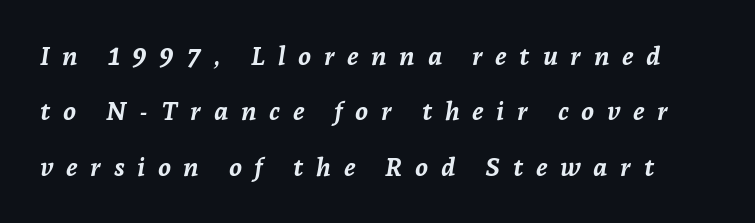
{"italic": "yes", "lean": "right", "slant_degrees": 7, "bold": "yes", "underline": "no", "line_spacing": "loose", "line_spacing_ratio": 2.13, "letter_spacing": "wide", "letter_spacing_em": 0.48, "glyph_px": 26}
